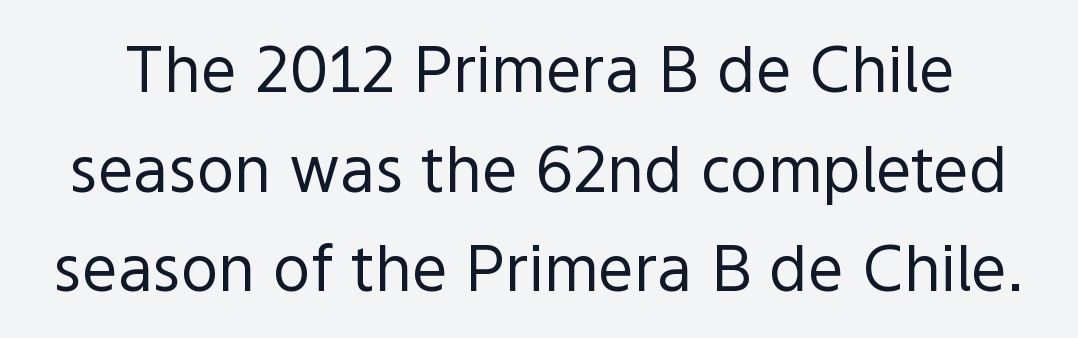
The image shows 63 px regular-weight sans-serif type, upright; set normal line spacing (1.58x), normal letter spacing, not underlined; a medium x-height.
